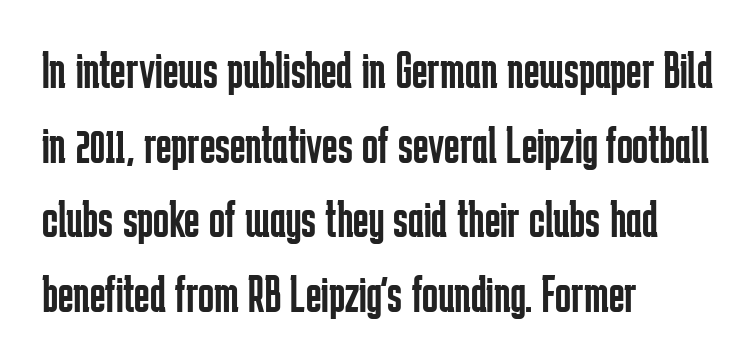
Q: Is the text bold? A: No.
Q: Is the text italic (slanted)? A: No, it is upright.
Q: Is the typeface a serif or a sans-serif typeface? A: Sans-serif.
Q: Is the text underlined? A: No.
Q: How is the paragraph aligned? A: Left-aligned.
Q: Is the spacing between letters normal or unusually wide? A: Normal.
Q: Is the spacing between lines tight, normal or loose? A: Normal.
Q: Width (condensed, normal, or wide)? A: Condensed.
Q: Stroke contrast? A: Low.
Q: x-height? A: Medium.
Q: Monospaced? A: No.
